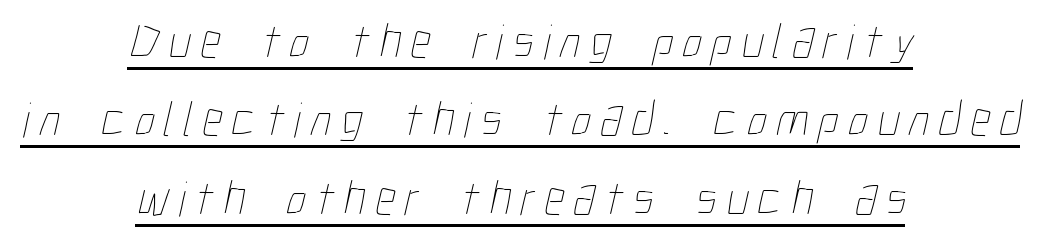
Q: Is the text bold? A: No.
Q: Is the text underlined? A: Yes.
Q: How is the paragraph aligned? A: Centered.
Q: Is the spacing between lines tight, normal or loose? A: Normal.
Q: Width (condensed, normal, or wide)? A: Condensed.
Q: Stroke contrast? A: Low.
Q: x-height? A: Medium.
Q: Monospaced? A: No.
